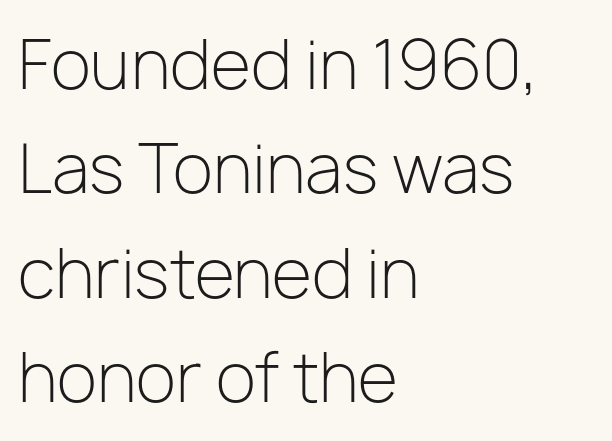
Q: Is the text bold? A: No.
Q: Is the text italic (slanted)? A: No, it is upright.
Q: Is the typeface a serif or a sans-serif typeface? A: Sans-serif.
Q: Is the text underlined? A: No.
Q: How is the paragraph aligned? A: Left-aligned.
Q: Is the spacing between letters normal or unusually wide? A: Normal.
Q: Is the spacing between lines tight, normal or loose? A: Normal.
Q: Width (condensed, normal, or wide)? A: Normal.
Q: Stroke contrast? A: Low.
Q: x-height? A: Medium.
Q: Monospaced? A: No.
